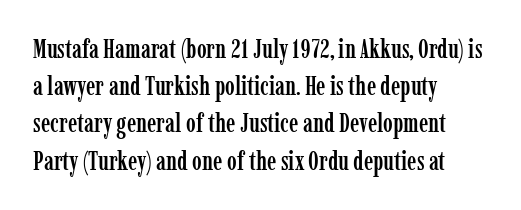
Q: Is the text italic (slanted)? A: No, it is upright.
Q: Is the text underlined? A: No.
Q: How is the paragraph aligned? A: Left-aligned.
Q: Is the spacing between letters normal or unusually wide? A: Normal.
Q: Is the spacing between lines tight, normal or loose? A: Normal.
